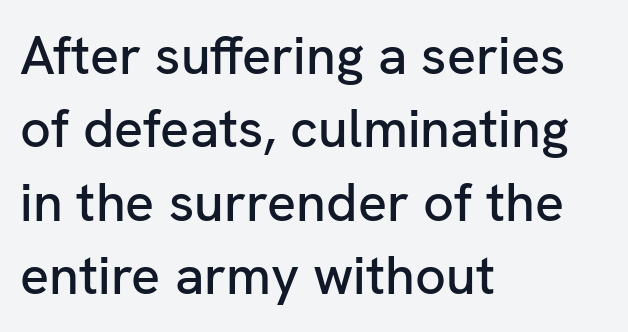
Q: Is the text italic (slanted)? A: No, it is upright.
Q: Is the typeface a serif or a sans-serif typeface? A: Sans-serif.
Q: Is the text underlined? A: No.
Q: How is the paragraph aligned? A: Left-aligned.
Q: Is the spacing between letters normal or unusually wide? A: Normal.
Q: Is the spacing between lines tight, normal or loose? A: Normal.
Q: Width (condensed, normal, or wide)? A: Normal.
Q: Stroke contrast? A: Low.
Q: x-height? A: Medium.
Q: Monospaced? A: No.
